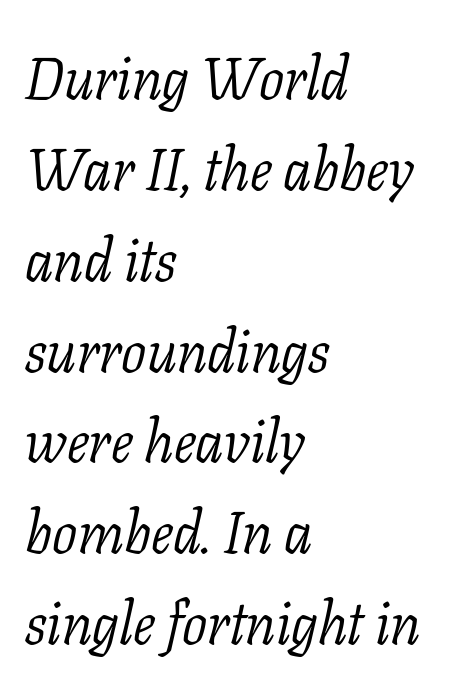
The image shows 59 px light serif type, italic (leaning right); set left-aligned, normal line spacing (1.54x), normal letter spacing, not underlined; low stroke contrast and a medium x-height.
